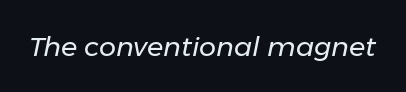
{"italic": "yes", "lean": "right", "slant_degrees": 11, "bold": "no", "underline": "no", "letter_spacing": "normal", "letter_spacing_em": 0.0, "glyph_px": 27}
